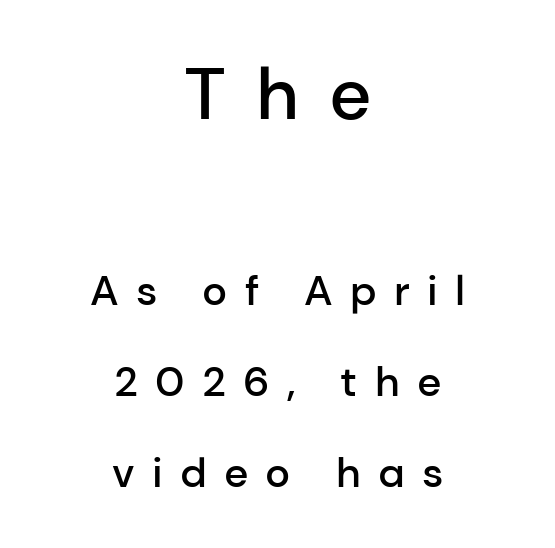
{"serif": "no", "italic": "no", "bold": "semi", "weight": "semibold", "width": "normal", "stroke_contrast": "low", "x_height": "medium", "monospaced": "no", "underline": "no", "align": "center", "line_spacing": "loose", "line_spacing_ratio": 2.17, "letter_spacing": "wide", "letter_spacing_em": 0.41, "larger_block": "first", "size_ratio": 1.74, "glyph_px": 73}
